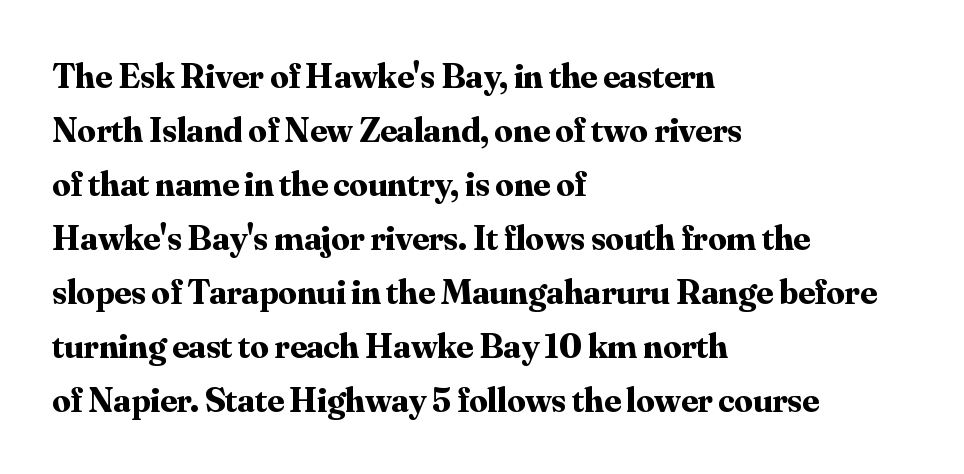
Q: Is the text bold? A: Yes.
Q: Is the text italic (slanted)? A: No, it is upright.
Q: Is the typeface a serif or a sans-serif typeface? A: Serif.
Q: Is the text underlined? A: No.
Q: How is the paragraph aligned? A: Left-aligned.
Q: Is the spacing between letters normal or unusually wide? A: Normal.
Q: Is the spacing between lines tight, normal or loose? A: Normal.
Q: Width (condensed, normal, or wide)? A: Normal.
Q: Stroke contrast? A: Medium.
Q: x-height? A: Small.
Q: Monospaced? A: No.
